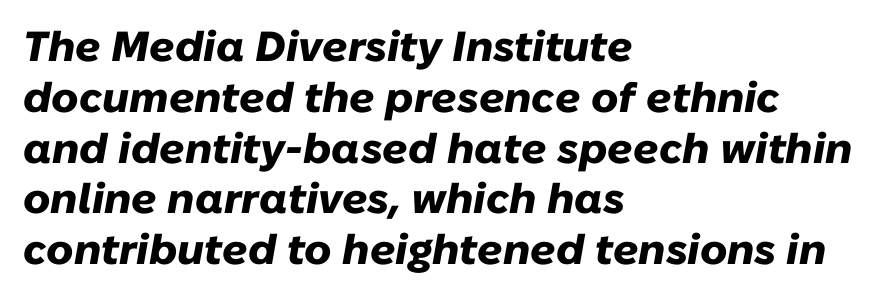
{"italic": "yes", "lean": "right", "slant_degrees": 10, "bold": "yes", "weight": "heavy", "width": "normal", "stroke_contrast": "low", "x_height": "medium", "monospaced": "no", "underline": "no", "align": "left", "line_spacing_ratio": 1.21, "letter_spacing": "normal", "letter_spacing_em": 0.0, "glyph_px": 42}
